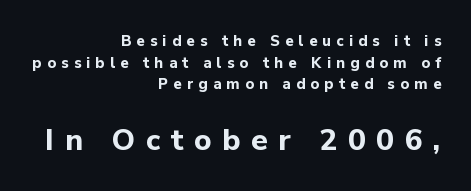
{"serif": "no", "italic": "no", "bold": "yes", "weight": "bold", "width": "normal", "stroke_contrast": "low", "x_height": "medium", "monospaced": "no", "underline": "no", "align": "right", "line_spacing": "normal", "line_spacing_ratio": 1.44, "letter_spacing": "wide", "letter_spacing_em": 0.35, "larger_block": "second", "size_ratio": 2.0, "glyph_px": 30}
